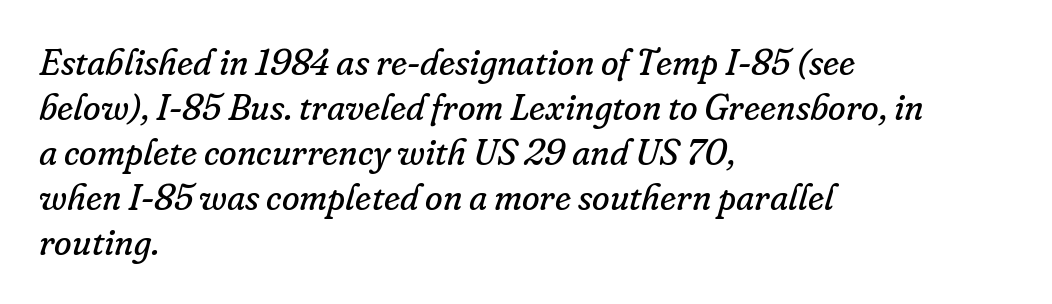
The image shows 36 px regular-weight serif type, italic (leaning right); set left-aligned, normal line spacing (1.25x), normal letter spacing, not underlined; low stroke contrast and a small x-height.
